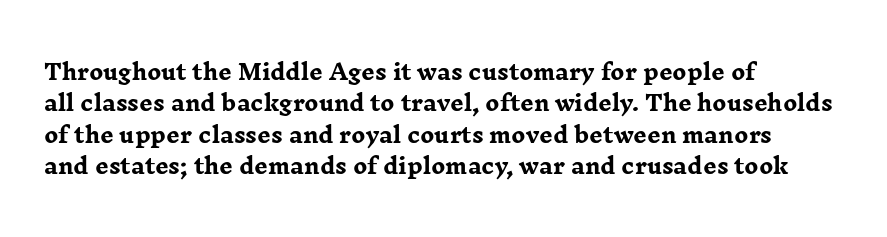
{"italic": "no", "bold": "yes", "underline": "no", "align": "left", "line_spacing": "normal", "line_spacing_ratio": 1.49, "letter_spacing": "normal", "letter_spacing_em": 0.0, "glyph_px": 21}
